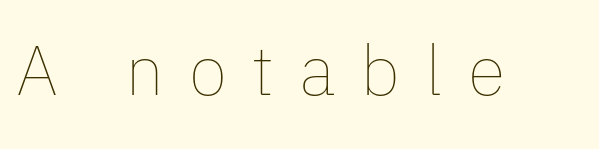
Is this a fixed-width face? No — the glyphs have proportional, varying widths. Tall strokes in this sample are plumb rather than angled. Bold? No — there's no thickening of the strokes. Substantial extra tracking has been applied to these lines. Quick note: underline off.
